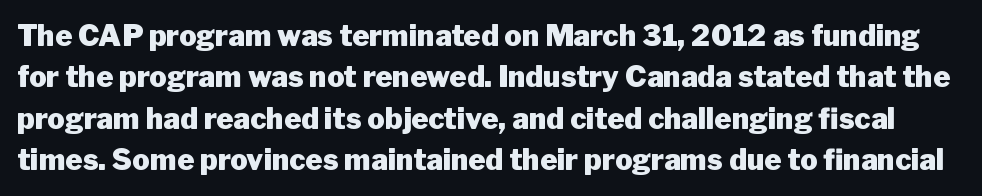
The image shows 29 px heavy sans-serif type, upright; set normal line spacing (1.43x), normal letter spacing, not underlined; low stroke contrast and a medium x-height.
